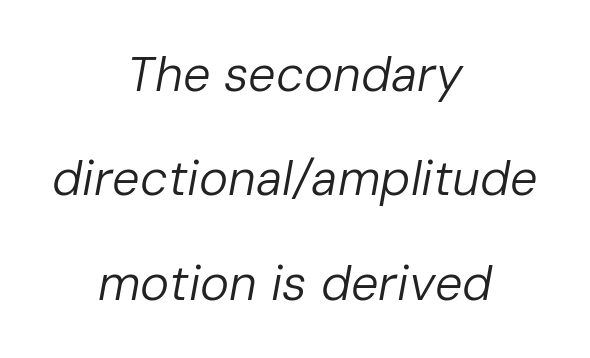
Q: Is the text bold? A: No.
Q: Is the text italic (slanted)? A: Yes, it leans right by about 10 degrees.
Q: Is the text underlined? A: No.
Q: How is the paragraph aligned? A: Centered.
Q: Is the spacing between letters normal or unusually wide? A: Normal.
Q: Is the spacing between lines tight, normal or loose? A: Loose.
Q: Width (condensed, normal, or wide)? A: Normal.
Q: Stroke contrast? A: Low.
Q: x-height? A: Medium.
Q: Monospaced? A: No.
